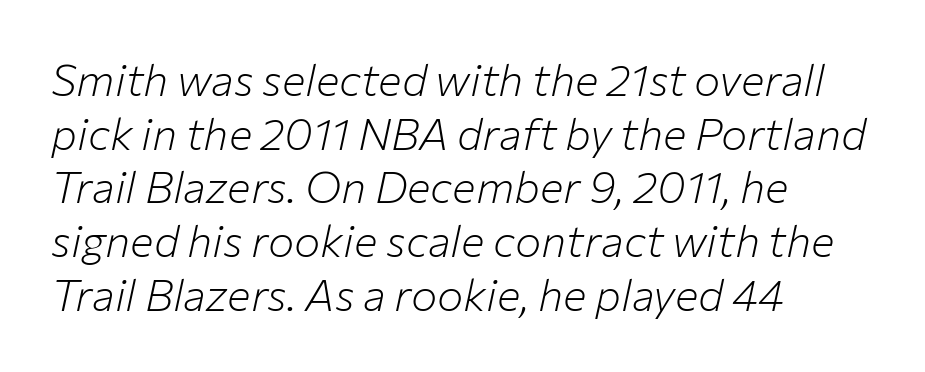
Each letter keeps its own natural width here, so spacing adapts to shape. This sample uses an oblique cut, with every glyph tilted off the vertical. The tracking reads as untouched default to a designer's eye. The zone under the glyphs is completely vacant. The paragraph has a hard left edge and a soft right edge.
